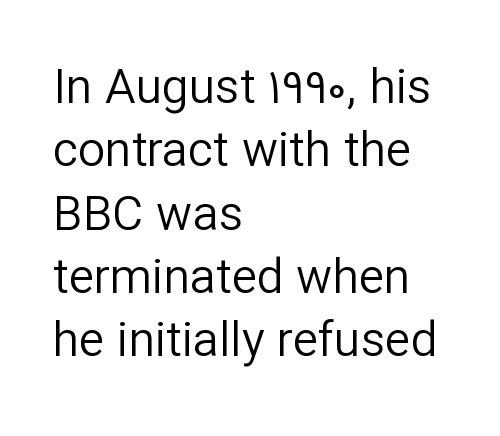
Each word holds together tightly as a unit, with standard inter-letter gaps. How would I describe the line gaps? Plain and ordinary. Typeset ragged right — the left edge is the straight one. The font's upright variant was chosen for this text.
